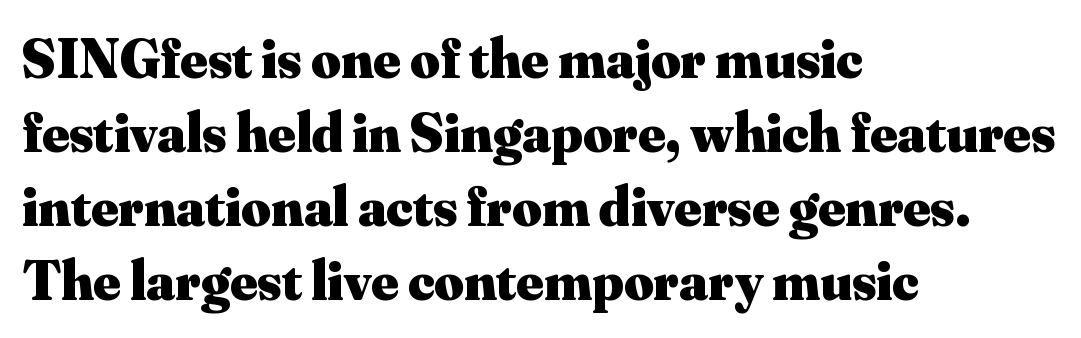
The image shows 57 px heavy serif type, upright; set left-aligned, normal line spacing (1.3x), normal letter spacing, not underlined; medium stroke contrast and a small x-height.
